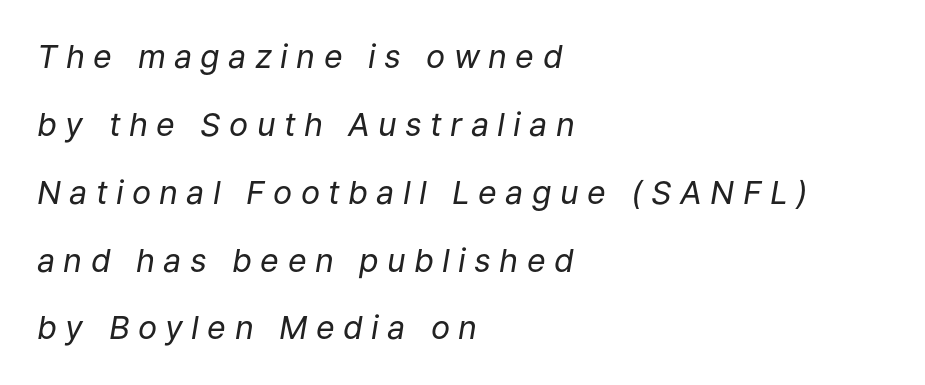
The glyphs look as if they've been sheared to an angle. Compared with typical paragraphs, the rows here are farther apart. The strokes carry an ordinary text weight at most. The passage shown is typed in a proportional face where columns would drift. Clear beneath every line of the passage. The paragraph has a hard left edge and a soft right edge.
